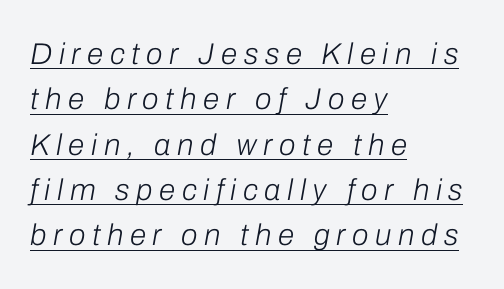
Q: Is the text bold? A: No.
Q: Is the text italic (slanted)? A: Yes, it leans right by about 10 degrees.
Q: Is the text underlined? A: Yes.
Q: How is the paragraph aligned? A: Left-aligned.
Q: Is the spacing between letters normal or unusually wide? A: Unusually wide.
Q: Is the spacing between lines tight, normal or loose? A: Normal.
Q: Width (condensed, normal, or wide)? A: Normal.
Q: Stroke contrast? A: Low.
Q: x-height? A: Medium.
Q: Monospaced? A: No.
